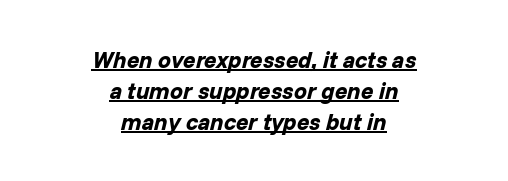
Q: Is the text bold? A: Yes.
Q: Is the text italic (slanted)? A: Yes, it leans right by about 14 degrees.
Q: Is the text underlined? A: Yes.
Q: How is the paragraph aligned? A: Centered.
Q: Is the spacing between letters normal or unusually wide? A: Normal.
Q: Is the spacing between lines tight, normal or loose? A: Normal.
